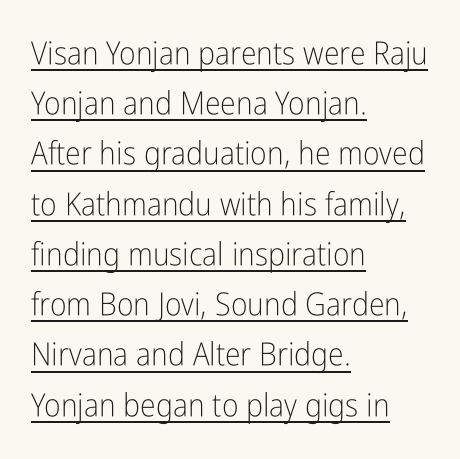
Q: Is the text bold? A: No.
Q: Is the text italic (slanted)? A: No, it is upright.
Q: Is the typeface a serif or a sans-serif typeface? A: Sans-serif.
Q: Is the text underlined? A: Yes.
Q: How is the paragraph aligned? A: Left-aligned.
Q: Is the spacing between letters normal or unusually wide? A: Normal.
Q: Is the spacing between lines tight, normal or loose? A: Normal.
Q: Width (condensed, normal, or wide)? A: Condensed.
Q: Stroke contrast? A: Low.
Q: x-height? A: Medium.
Q: Monospaced? A: No.
